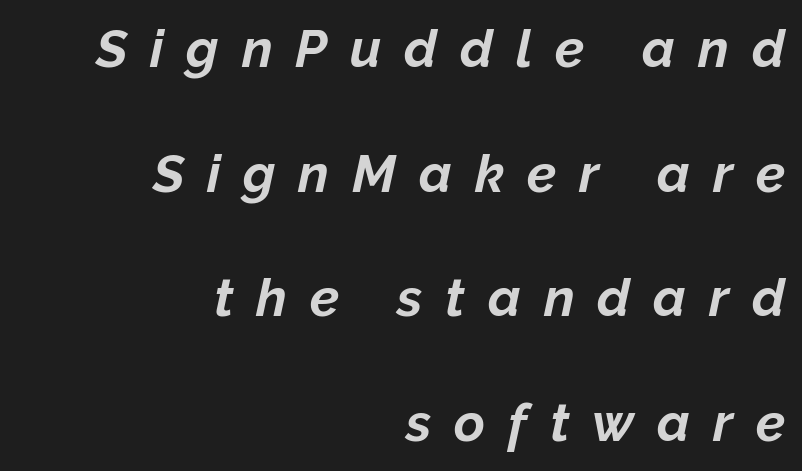
The image shows 53 px bold type, italic (leaning right); set right-aligned, loose line spacing (2.35x), unusually wide letter spacing (+0.43 em), not underlined; low stroke contrast and a medium x-height.
